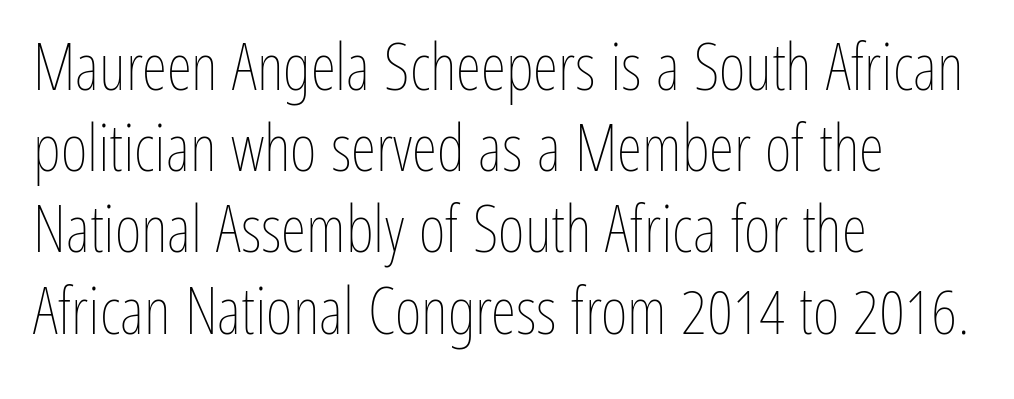
The image shows 65 px thin, condensed type, upright; set left-aligned, normal line spacing (1.25x), normal letter spacing, not underlined; low stroke contrast and a medium x-height.
